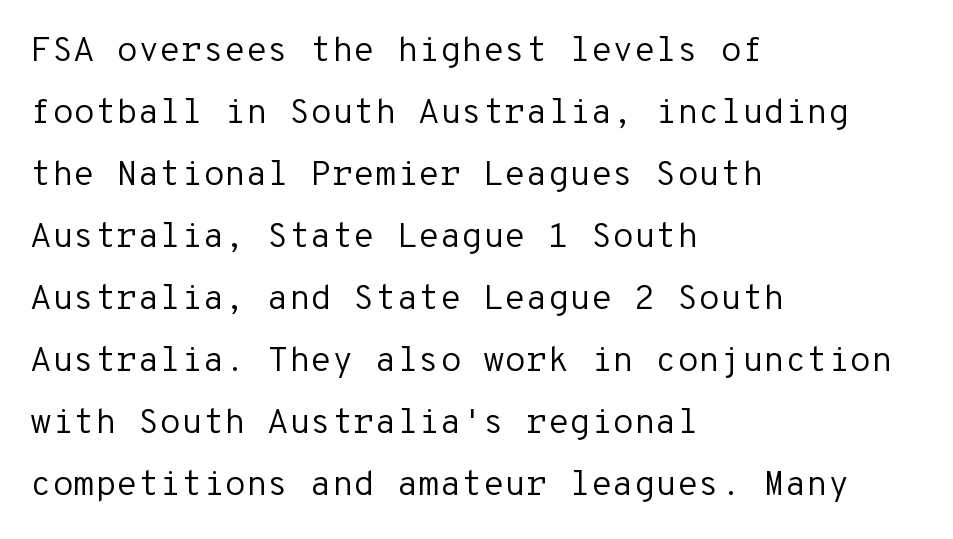
This sample has the even, mechanical cadence of fixed-width lettering. Short and long lines alike share a common starting point at left. Any mark beneath the type? The region is blank. Does the lettering tilt? It doesn't — this is upright.
